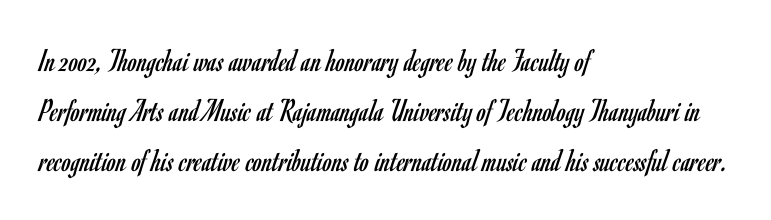
{"serif": "no", "bold": "no", "weight": "regular", "width": "condensed", "stroke_contrast": "low", "x_height": "small", "monospaced": "no", "underline": "no", "align": "left", "line_spacing": "normal", "line_spacing_ratio": 1.52, "letter_spacing": "normal", "letter_spacing_em": 0.0, "glyph_px": 33}
